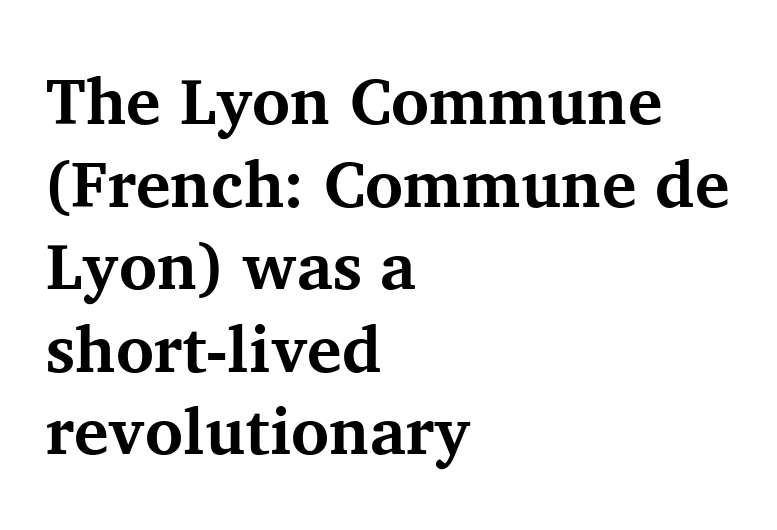
Does the type have serifs? Yes, each stem ends in a small foot. The text block is weighted toward the left margin, trailing off unevenly rightward. Looks like regular typesetting: each glyph gets only the width it needs. Underlining? Definitely not there.
